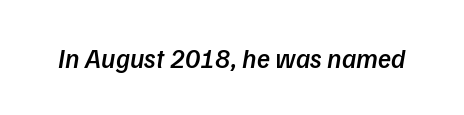
Q: Is the text bold? A: Semi-bold.
Q: Is the text italic (slanted)? A: Yes, it leans right by about 9 degrees.
Q: Is the text underlined? A: No.
Q: Is the spacing between letters normal or unusually wide? A: Normal.
